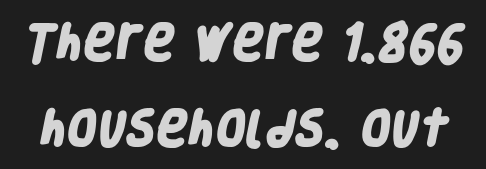
The designer dialed line spacing up above the default. The face used here is proportionally spaced, like ordinary book or web type. How heavy is the stroke? Heavy — this is a bold. The glyphs are unaccompanied by any horizontal stroke below them.
